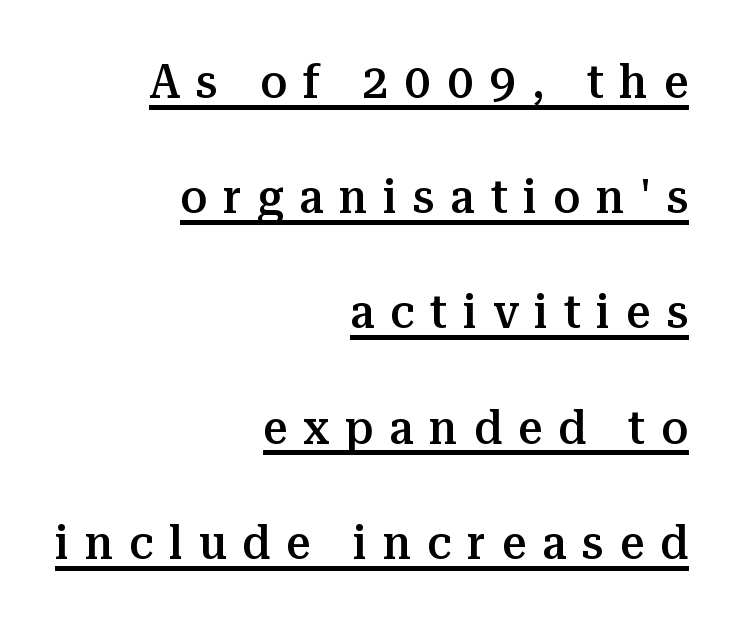
The image shows 48 px semibold serif type, upright; set right-aligned, loose line spacing (2.4x), unusually wide letter spacing (+0.33 em), underlined; medium stroke contrast and a medium x-height.
